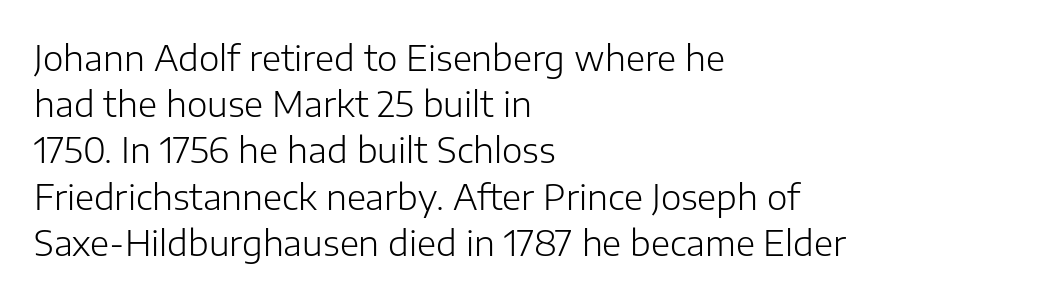
{"serif": "no", "italic": "no", "bold": "no", "weight": "light", "width": "normal", "stroke_contrast": "low", "x_height": "medium", "monospaced": "no", "underline": "no", "align": "left", "line_spacing": "normal", "line_spacing_ratio": 1.32, "letter_spacing": "normal", "letter_spacing_em": 0.0, "glyph_px": 35}
